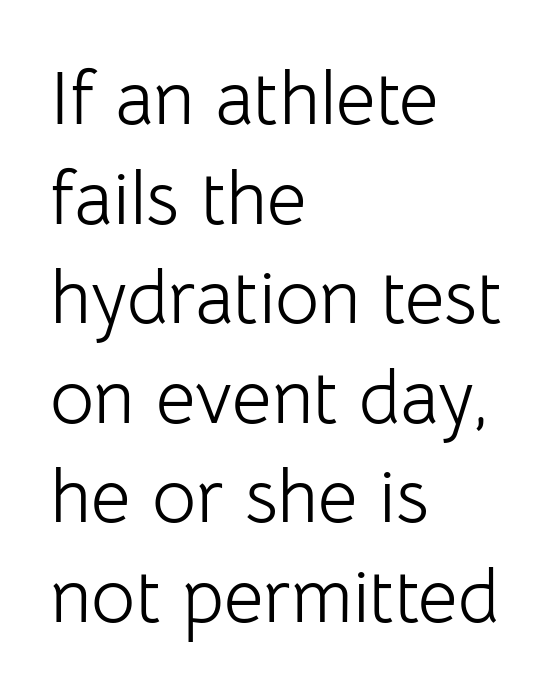
You could not count columns in this text — the font is proportionally spaced. Italic: no, the glyphs are upright roman. Leading matches the norm, producing a regular column. Examine the stroke ends and you'll find no serifs. This is not heavy type; no bold has been used.
